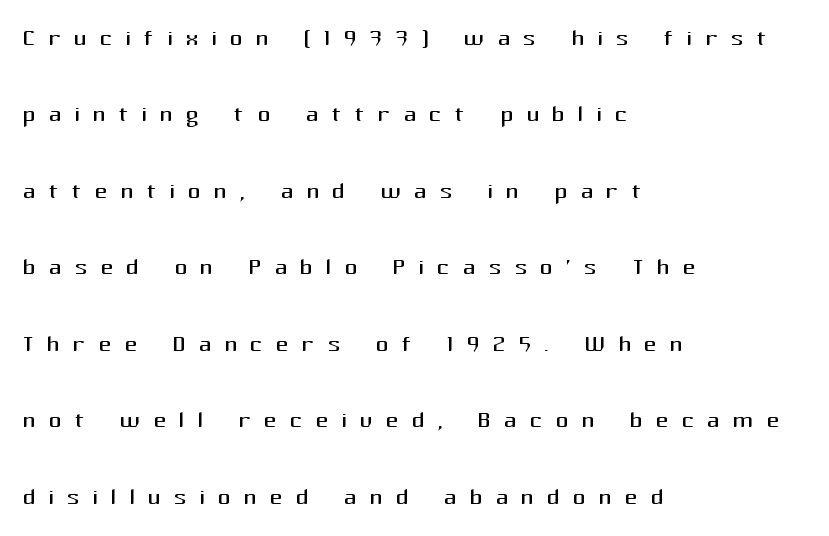
Inter-character spacing is expanded well beyond the font's built-in metrics. Widely set lines give the paragraph a tall, airy silhouette. Proportional: the letters do not fall into vertical columns. Weight: in the light-to-regular range. The lines are quadded left. This is roman type, the default non-slanted kind.
